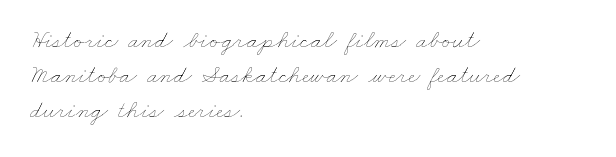
{"bold": "no", "underline": "no", "align": "left", "line_spacing": "normal", "line_spacing_ratio": 1.41, "letter_spacing": "normal", "letter_spacing_em": 0.0, "glyph_px": 25}
